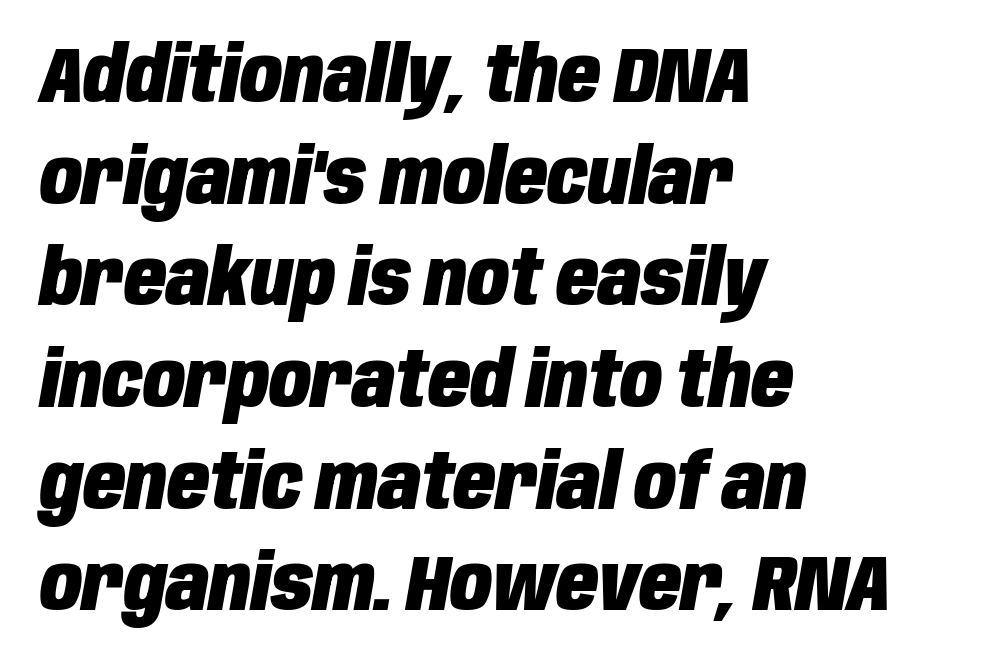
Q: Is the text bold? A: Yes.
Q: Is the text italic (slanted)? A: Yes, it leans right by about 10 degrees.
Q: Is the text underlined? A: No.
Q: How is the paragraph aligned? A: Left-aligned.
Q: Is the spacing between letters normal or unusually wide? A: Normal.
Q: Is the spacing between lines tight, normal or loose? A: Normal.
Q: Width (condensed, normal, or wide)? A: Condensed.
Q: Stroke contrast? A: Low.
Q: x-height? A: Large.
Q: Monospaced? A: No.
